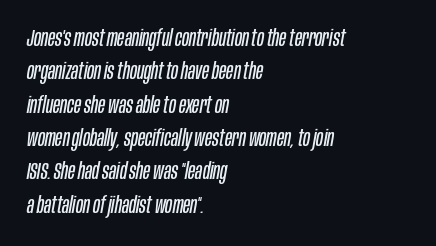
Q: Is the text bold? A: No.
Q: Is the text italic (slanted)? A: Yes, it leans right by about 10 degrees.
Q: Is the text underlined? A: No.
Q: How is the paragraph aligned? A: Left-aligned.
Q: Is the spacing between letters normal or unusually wide? A: Normal.
Q: Is the spacing between lines tight, normal or loose? A: Normal.
